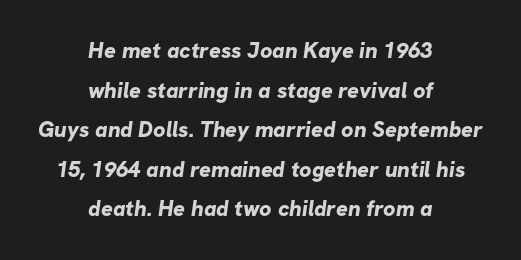
{"bold": "yes", "underline": "no", "align": "center", "line_spacing_ratio": 1.8, "letter_spacing": "normal", "letter_spacing_em": 0.0, "glyph_px": 22}
